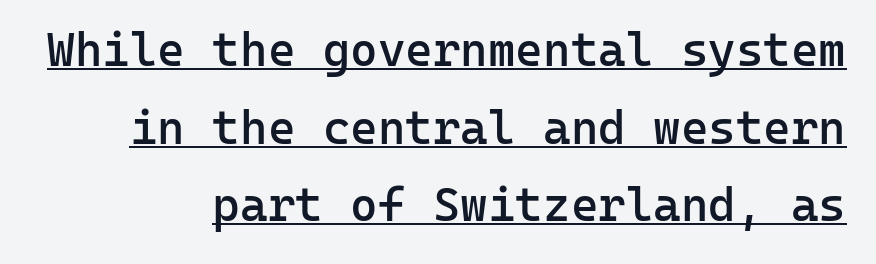
Honestly, the underline is the first thing you notice here. Each new line begins a customary step beneath the previous one. No feet cap the strokes, marking this as sans-serif type. The passage shown is semibold, sitting just below true bold. The passage shown is typed in a monospace face where columns stay perfectly aligned. A flush-right, rag-left setting is used for this passage.
